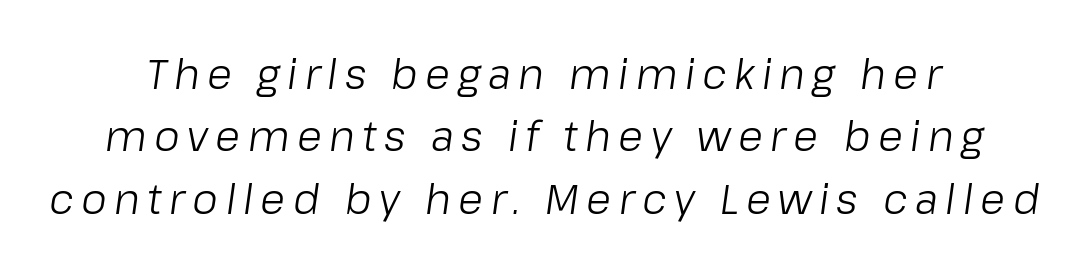
Q: Is the text bold? A: No.
Q: Is the text italic (slanted)? A: Yes, it leans right by about 8 degrees.
Q: Is the text underlined? A: No.
Q: How is the paragraph aligned? A: Centered.
Q: Is the spacing between lines tight, normal or loose? A: Normal.
Q: Width (condensed, normal, or wide)? A: Normal.
Q: Stroke contrast? A: Low.
Q: x-height? A: Medium.
Q: Monospaced? A: No.
